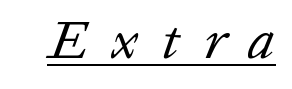
Q: Is the text bold? A: No.
Q: Is the text italic (slanted)? A: Yes, it leans right by about 20 degrees.
Q: Is the text underlined? A: Yes.
Q: Is the spacing between letters normal or unusually wide? A: Unusually wide.
Q: Width (condensed, normal, or wide)? A: Normal.
Q: Stroke contrast? A: Low.
Q: x-height? A: Medium.
Q: Monospaced? A: No.
